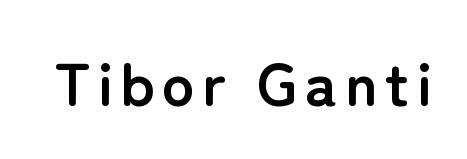
The image shows 61 px semibold sans-serif type, upright; set not underlined; low stroke contrast and a medium x-height.
